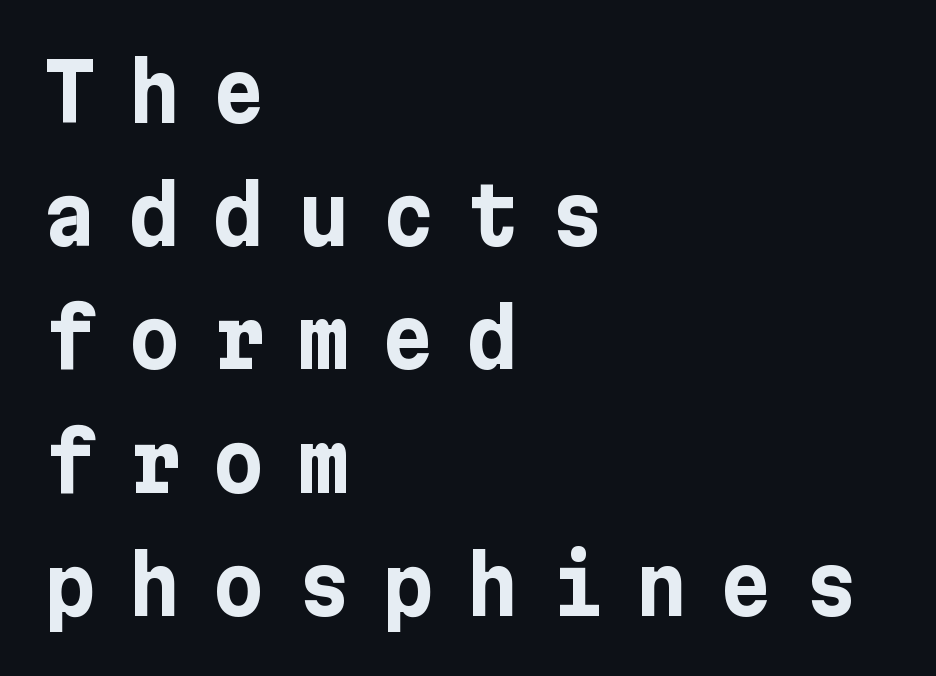
Q: Is the text bold? A: Yes.
Q: Is the text italic (slanted)? A: No, it is upright.
Q: Is the typeface a serif or a sans-serif typeface? A: Sans-serif.
Q: Is the text underlined? A: No.
Q: How is the paragraph aligned? A: Left-aligned.
Q: Is the spacing between letters normal or unusually wide? A: Unusually wide.
Q: Is the spacing between lines tight, normal or loose? A: Normal.
Q: Width (condensed, normal, or wide)? A: Normal.
Q: Stroke contrast? A: Low.
Q: x-height? A: Medium.
